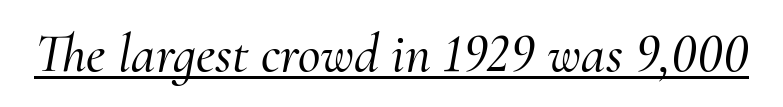
Q: Is the text italic (slanted)? A: Yes, it leans right by about 10 degrees.
Q: Is the typeface a serif or a sans-serif typeface? A: Serif.
Q: Is the text underlined? A: Yes.
Q: Is the spacing between letters normal or unusually wide? A: Normal.
Q: Width (condensed, normal, or wide)? A: Normal.
Q: Stroke contrast? A: Medium.
Q: x-height? A: Small.
Q: Monospaced? A: No.
